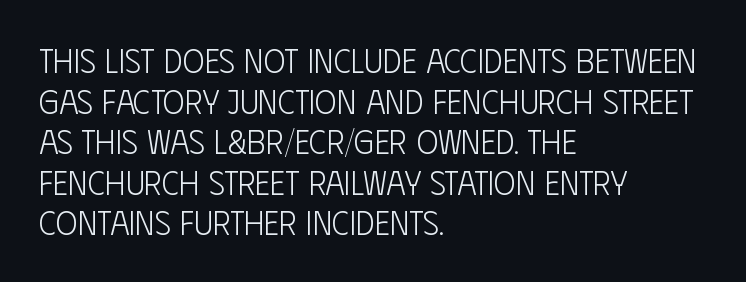
Q: Is the text bold? A: No.
Q: Is the text italic (slanted)? A: No, it is upright.
Q: Is the typeface a serif or a sans-serif typeface? A: Sans-serif.
Q: Is the text underlined? A: No.
Q: How is the paragraph aligned? A: Left-aligned.
Q: Is the spacing between letters normal or unusually wide? A: Normal.
Q: Width (condensed, normal, or wide)? A: Condensed.
Q: Stroke contrast? A: Low.
Q: x-height? A: Large.
Q: Monospaced? A: No.
